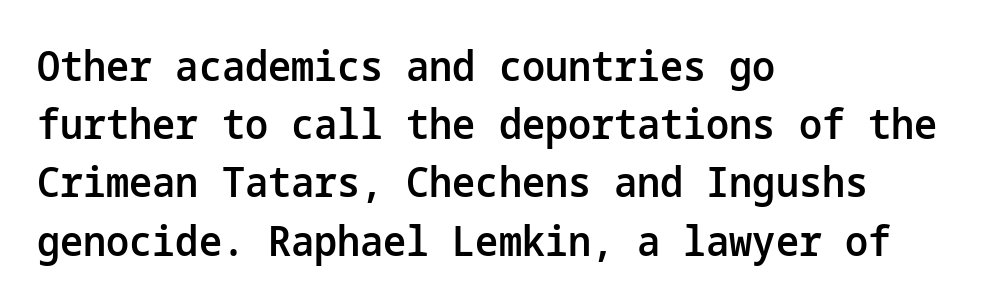
Regarding leading, the lines here are spaced in the standard way. Short note: letters normally spaced. Nothing sits at the stroke ends, so this counts as sans-serif. The letters stand upright; this is a roman face. Stroke thickness is moderately raised; the sample reads as semibold.
